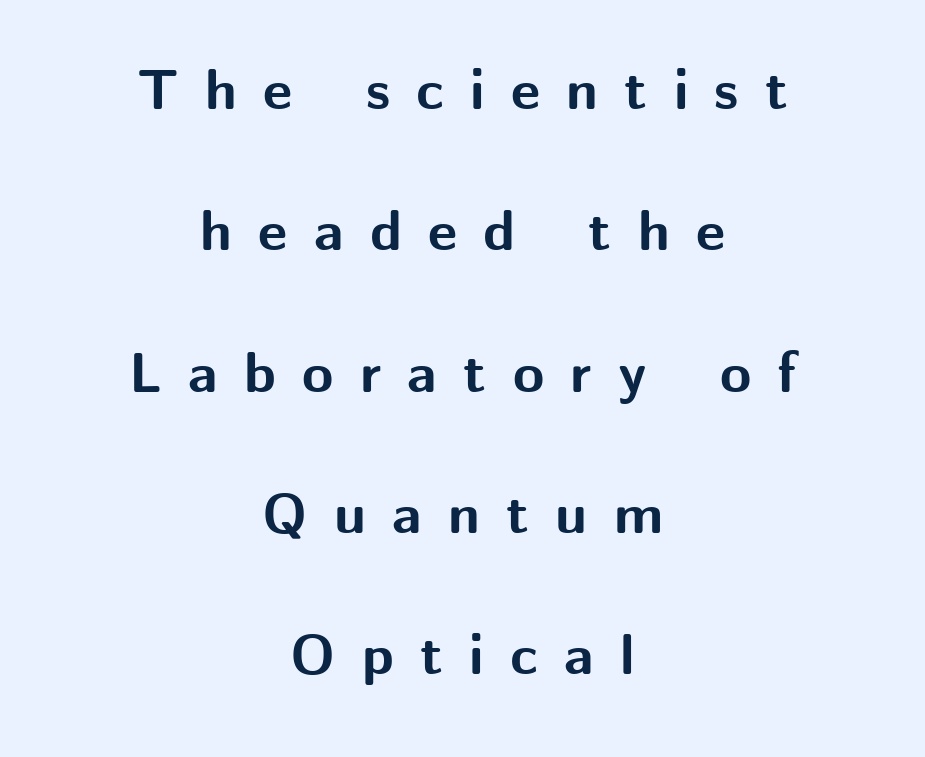
{"serif": "no", "italic": "no", "bold": "yes", "weight": "bold", "width": "normal", "stroke_contrast": "medium", "x_height": "medium", "monospaced": "no", "underline": "no", "align": "center", "line_spacing": "loose", "line_spacing_ratio": 2.48, "letter_spacing": "wide", "letter_spacing_em": 0.46, "glyph_px": 57}
